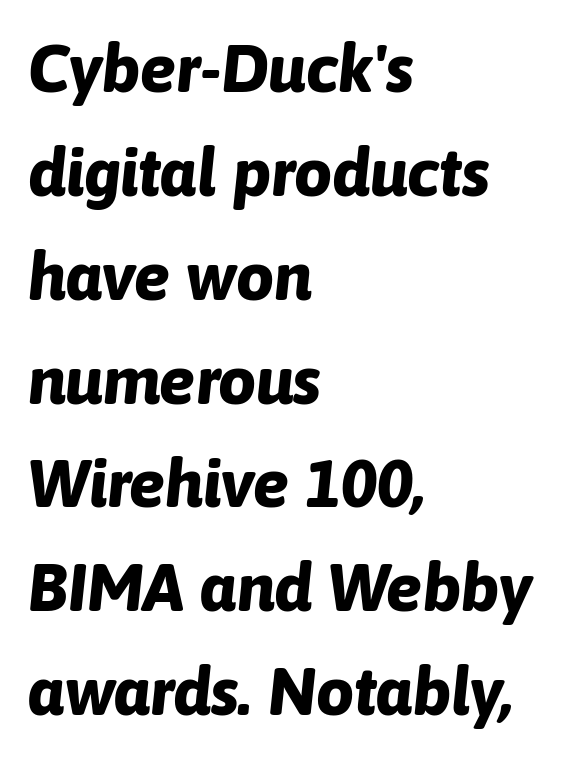
The image shows 67 px bold type, italic (leaning right); set left-aligned, normal line spacing (1.55x), normal letter spacing, not underlined; low stroke contrast and a medium x-height.
